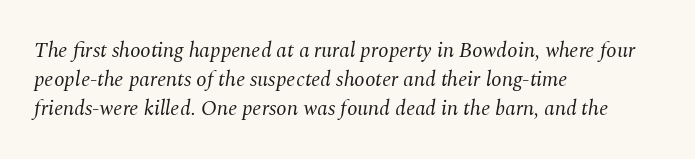
The image shows 21 px text type, italic (leaning right); set left-aligned, normal line spacing (1.38x), normal letter spacing, not underlined.
